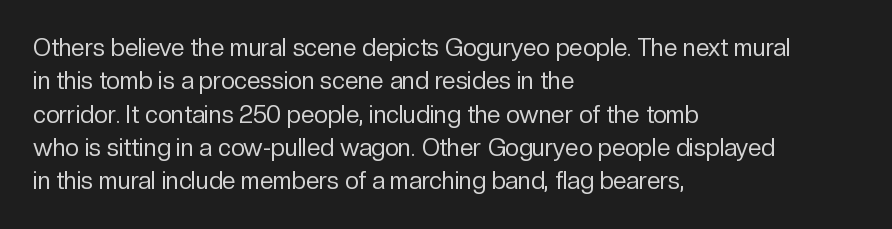
The letterforms sit at book weight or below. Posture: straight, roman, zero tilt. Tracking value appears to be zero — textbook default spacing. The passage shown stacks its lines at a standard gap. Is the block centered? No — it sits flush against the left margin. The foot of each line stays bare and open.
